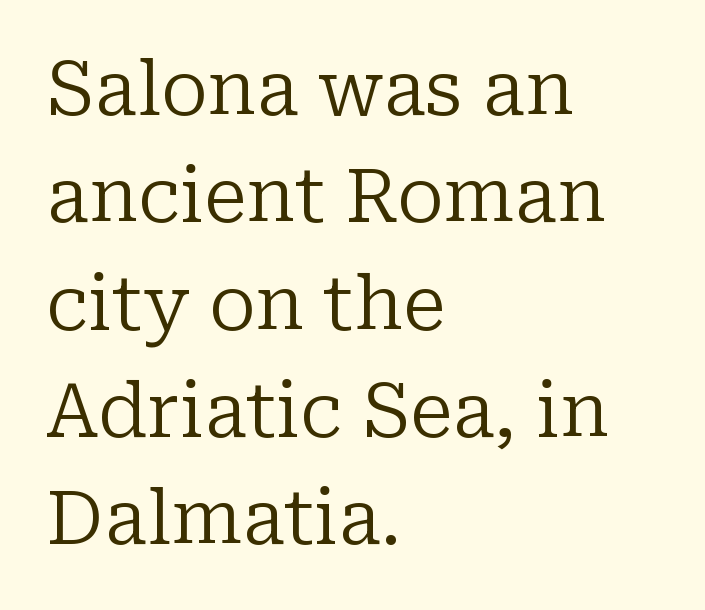
The image shows 74 px regular-weight serif type, upright; set left-aligned, normal line spacing (1.45x), normal letter spacing, not underlined; low stroke contrast and a medium x-height.
